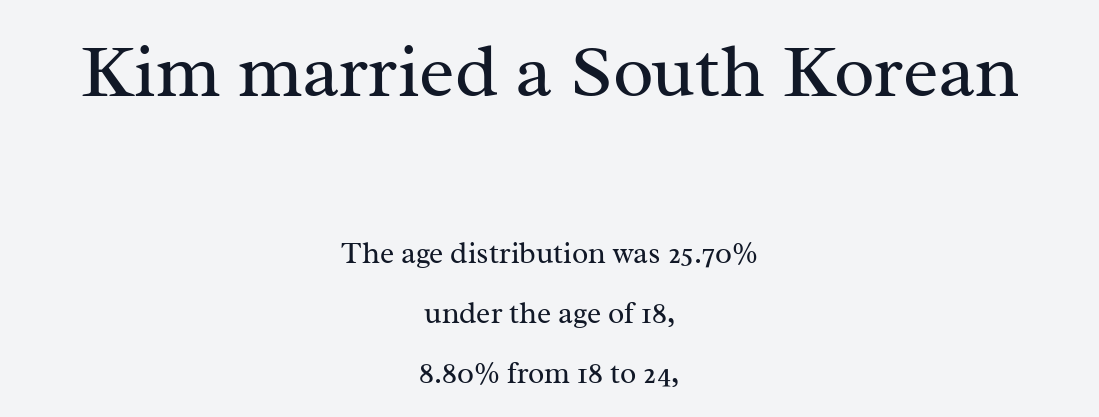
{"serif": "yes", "italic": "no", "bold": "no", "weight": "regular", "width": "normal", "stroke_contrast": "medium", "x_height": "medium", "monospaced": "no", "underline": "no", "align": "center", "line_spacing": "loose", "line_spacing_ratio": 2.01, "letter_spacing": "normal", "letter_spacing_em": 0.0, "larger_block": "first", "size_ratio": 2.5, "glyph_px": 75}
